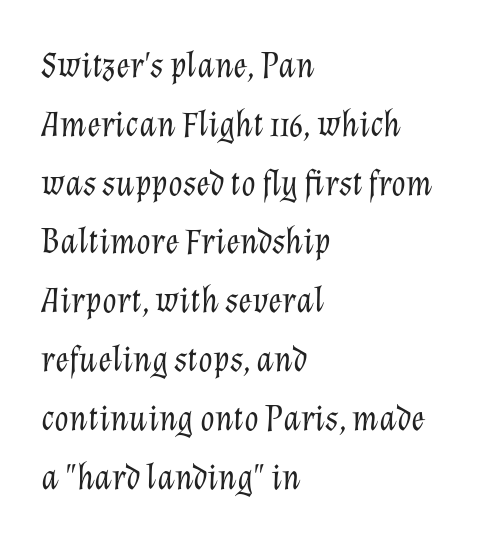
Q: Is the text bold? A: No.
Q: Is the text italic (slanted)? A: Yes, it leans right by about 12 degrees.
Q: Is the text underlined? A: No.
Q: How is the paragraph aligned? A: Left-aligned.
Q: Is the spacing between letters normal or unusually wide? A: Normal.
Q: Is the spacing between lines tight, normal or loose? A: Normal.
Q: Width (condensed, normal, or wide)? A: Normal.
Q: Stroke contrast? A: Low.
Q: x-height? A: Medium.
Q: Monospaced? A: No.
